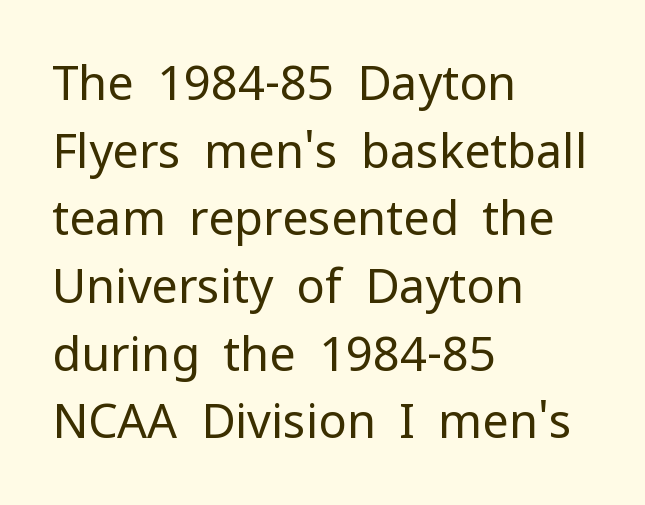
The image shows 47 px regular-weight sans-serif type, upright; set left-aligned, normal line spacing (1.44x), normal letter spacing, not underlined; low stroke contrast and a medium x-height.
